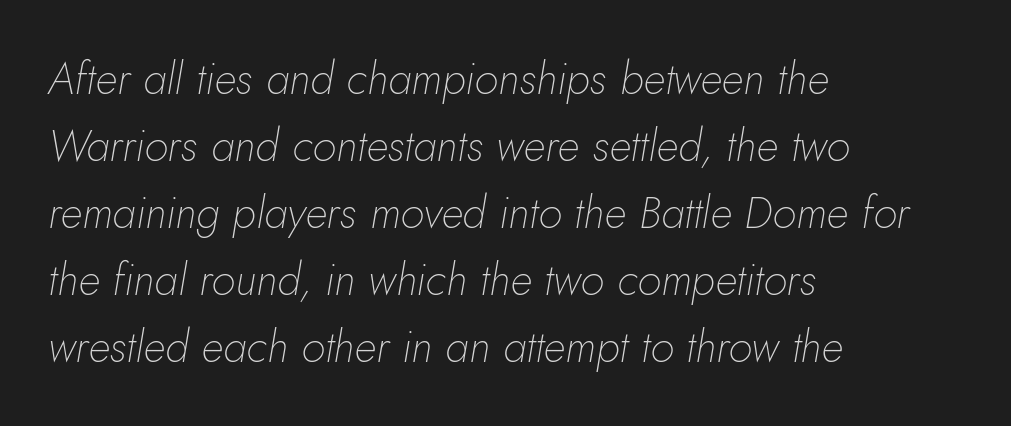
The image shows 44 px thin type, italic (leaning right); set left-aligned, normal line spacing (1.52x), normal letter spacing, not underlined; low stroke contrast and a small x-height.
